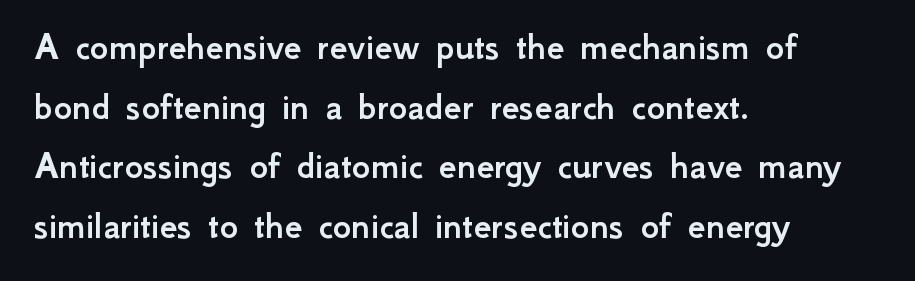
Q: Is the text italic (slanted)? A: No, it is upright.
Q: Is the typeface a serif or a sans-serif typeface? A: Sans-serif.
Q: Is the text underlined? A: No.
Q: How is the paragraph aligned? A: Left-aligned.
Q: Is the spacing between letters normal or unusually wide? A: Normal.
Q: Is the spacing between lines tight, normal or loose? A: Normal.
Q: Width (condensed, normal, or wide)? A: Normal.
Q: Stroke contrast? A: Low.
Q: x-height? A: Small.
Q: Monospaced? A: No.
